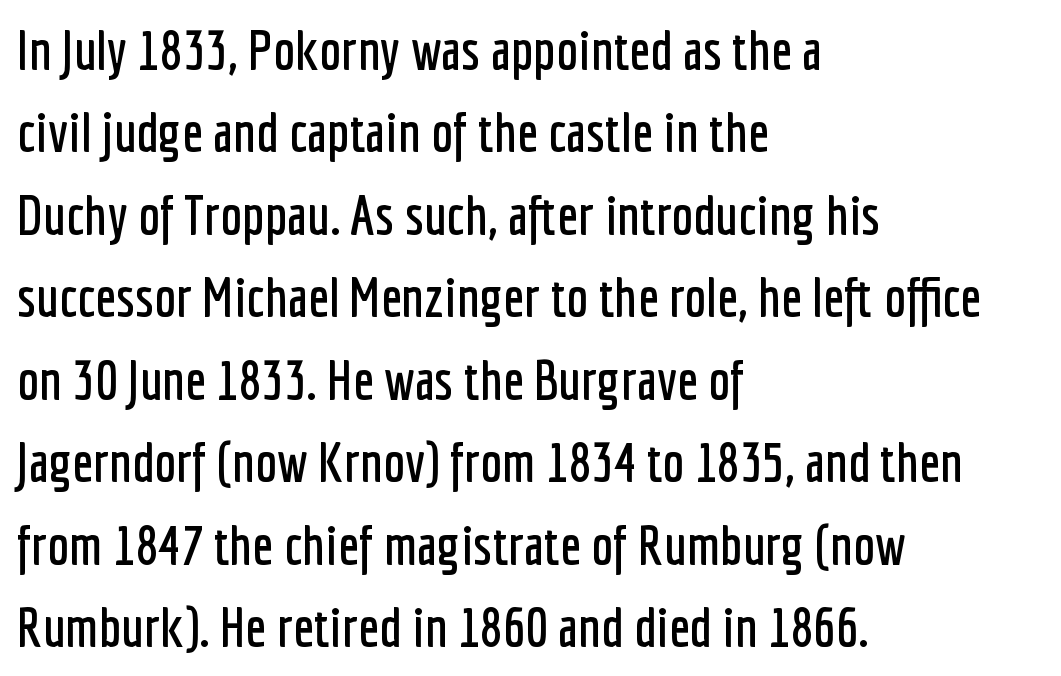
{"serif": "no", "italic": "no", "width": "condensed", "stroke_contrast": "low", "x_height": "medium", "monospaced": "no", "underline": "no", "align": "left", "line_spacing": "normal", "line_spacing_ratio": 1.5, "letter_spacing": "normal", "letter_spacing_em": 0.0, "glyph_px": 55}
